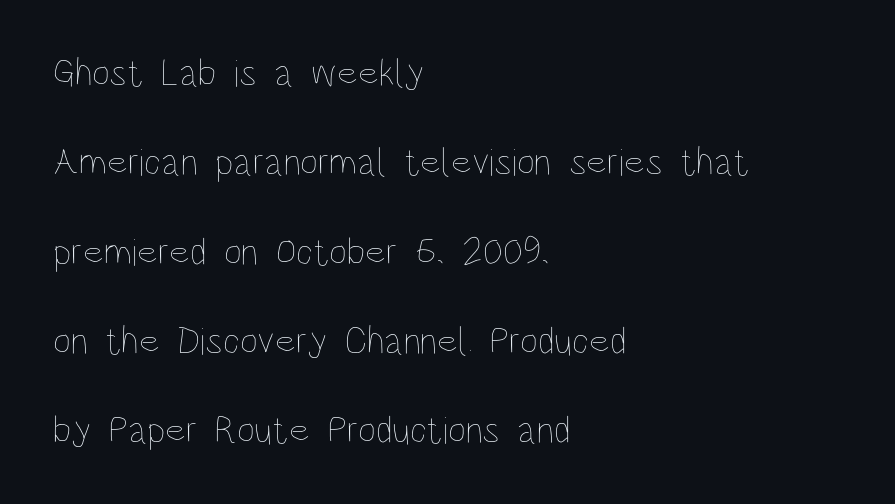
The image shows 39 px thin, condensed type, upright; set left-aligned, loose line spacing (2.29x), normal letter spacing, not underlined; low stroke contrast and a large x-height.
